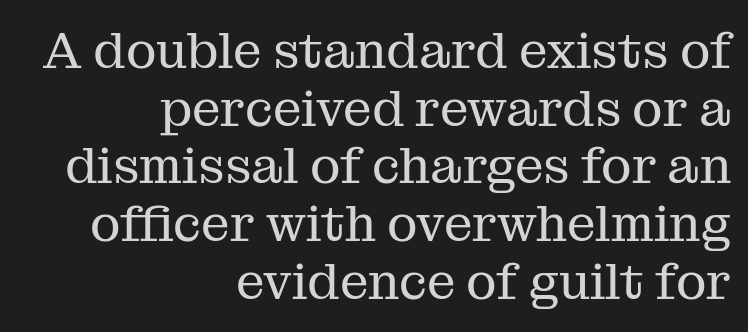
The image shows 51 px regular-weight serif type, upright; set right-aligned, tight line spacing (1.13x), normal letter spacing, not underlined; medium stroke contrast and a medium x-height.
